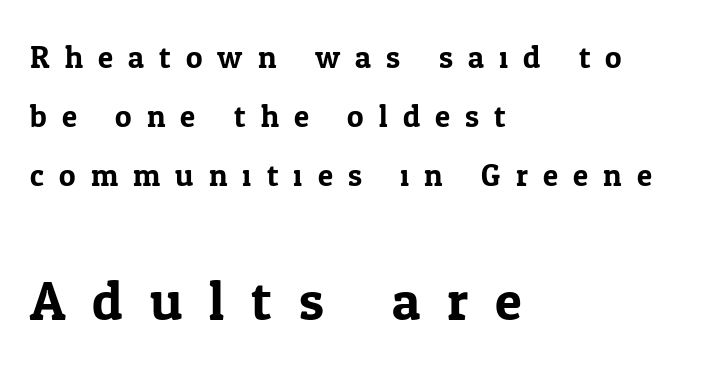
{"serif": "yes", "italic": "no", "width": "normal", "stroke_contrast": "low", "x_height": "medium", "monospaced": "no", "underline": "no", "align": "left", "line_spacing": "loose", "line_spacing_ratio": 1.91, "letter_spacing": "wide", "letter_spacing_em": 0.49, "larger_block": "second", "size_ratio": 1.77, "glyph_px": 55}
